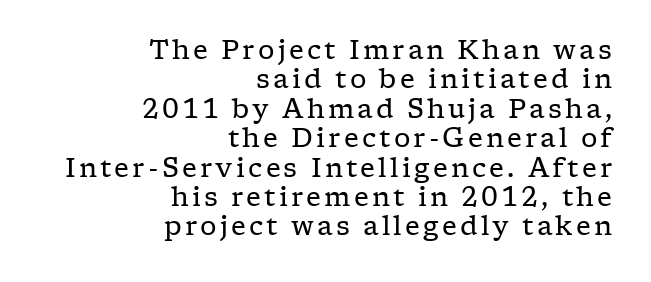
The image shows 26 px text type, upright; set right-aligned, tight line spacing (1.13x), not underlined.
